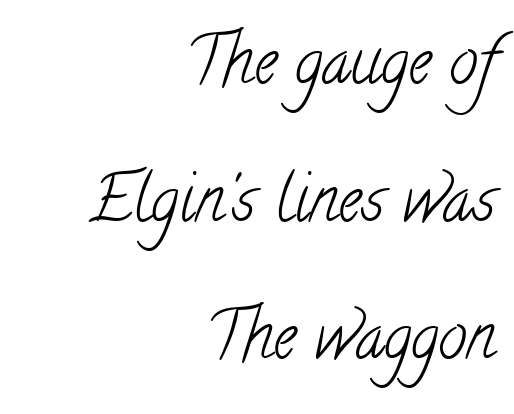
The image shows 64 px light, condensed type; set right-aligned, loose line spacing (2.15x), normal letter spacing, not underlined; low stroke contrast and a small x-height.
